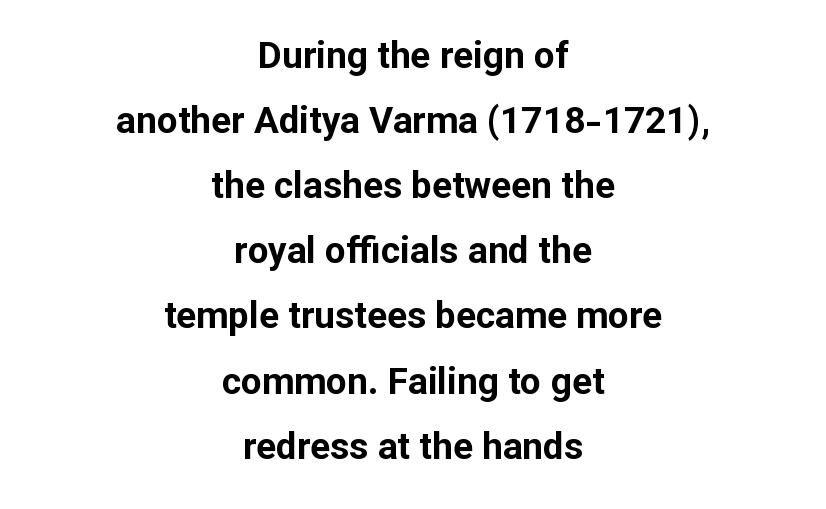
{"serif": "no", "italic": "no", "bold": "yes", "weight": "bold", "width": "normal", "stroke_contrast": "low", "x_height": "medium", "monospaced": "no", "underline": "no", "align": "center", "line_spacing_ratio": 1.76, "letter_spacing": "normal", "letter_spacing_em": 0.0, "glyph_px": 37}
